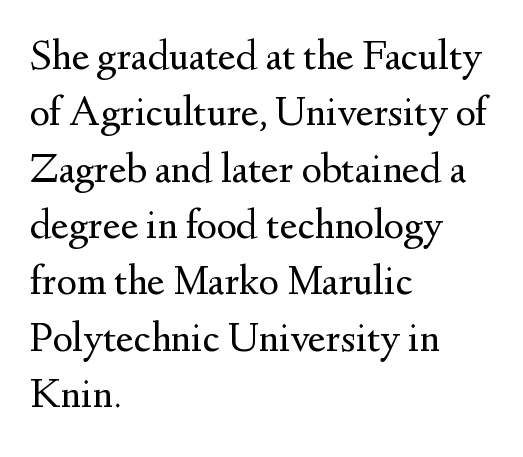
The image shows 43 px regular-weight serif type, upright; set left-aligned, normal line spacing (1.31x), normal letter spacing, not underlined; medium stroke contrast and a small x-height.
